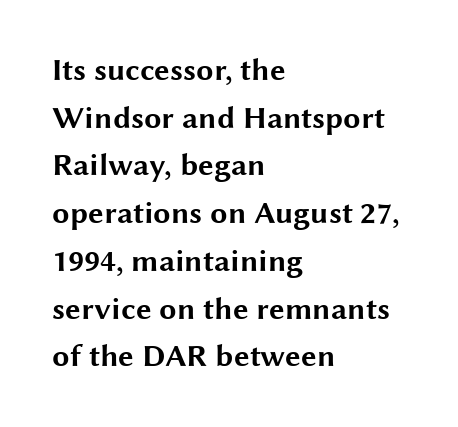
Here the designer chose a conventional face with non-uniform glyph widths. Casual observation: everything's shoved over to the left. Regarding serifs, this sample does without them. The zone under the glyphs is completely vacant.
